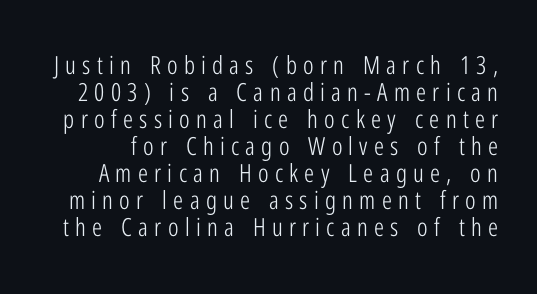
One glance says dense: line gaps are narrower than usual. It's the straight-up-and-down kind of type. The glyphs are unaccompanied by any horizontal stroke below them. Weight: in the light-to-regular range. The letters are spread apart with noticeably loose tracking.
